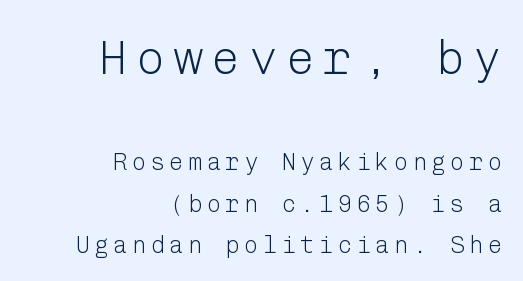
Q: Is the text bold? A: No.
Q: Is the text italic (slanted)? A: No, it is upright.
Q: Is the typeface a serif or a sans-serif typeface? A: Sans-serif.
Q: Is the text underlined? A: No.
Q: How is the paragraph aligned? A: Right-aligned.
Q: Which block of text is set in a larger size, the first (top) or the second (bottom)? A: The first (top) one.
Q: Width (condensed, normal, or wide)? A: Normal.
Q: Stroke contrast? A: Low.
Q: x-height? A: Medium.
